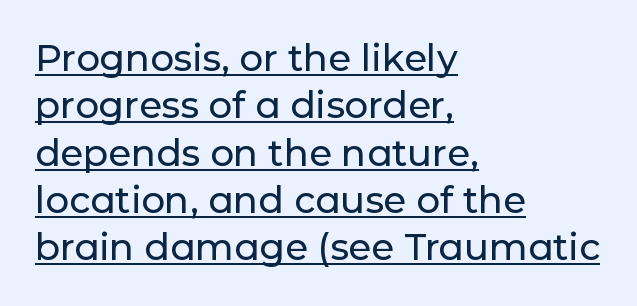
{"serif": "no", "italic": "no", "width": "normal", "stroke_contrast": "low", "x_height": "medium", "monospaced": "no", "underline": "yes", "align": "left", "line_spacing": "normal", "line_spacing_ratio": 1.28, "letter_spacing": "normal", "letter_spacing_em": 0.0, "glyph_px": 37}
